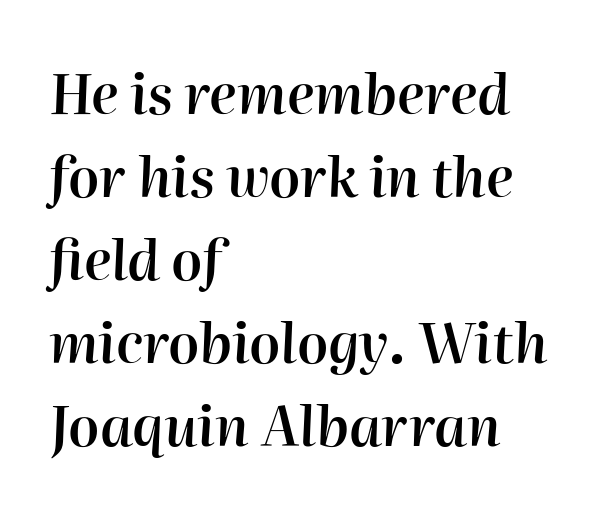
{"italic": "yes", "lean": "right", "slant_degrees": 2, "bold": "semi", "weight": "semibold", "width": "normal", "stroke_contrast": "high", "x_height": "medium", "monospaced": "no", "underline": "no", "align": "left", "line_spacing": "normal", "line_spacing_ratio": 1.51, "letter_spacing": "normal", "letter_spacing_em": 0.0, "glyph_px": 55}
